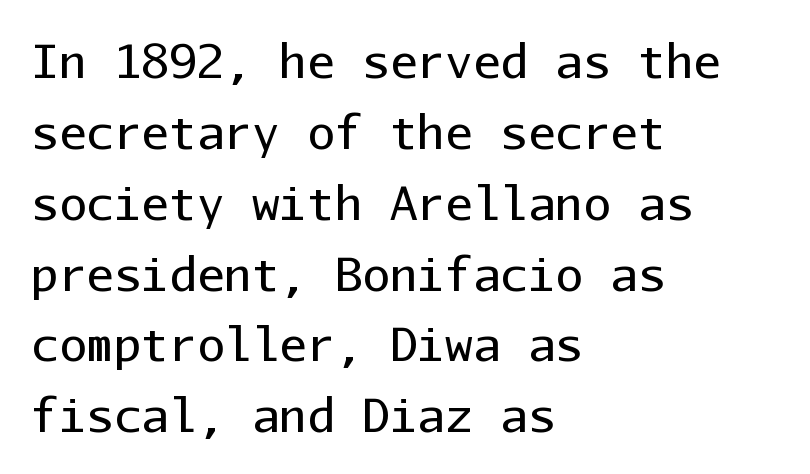
{"serif": "no", "italic": "no", "bold": "no", "weight": "regular", "width": "normal", "stroke_contrast": "low", "x_height": "medium", "monospaced": "yes", "underline": "no", "align": "left", "line_spacing": "normal", "line_spacing_ratio": 1.54, "letter_spacing": "normal", "letter_spacing_em": 0.0, "glyph_px": 46}
